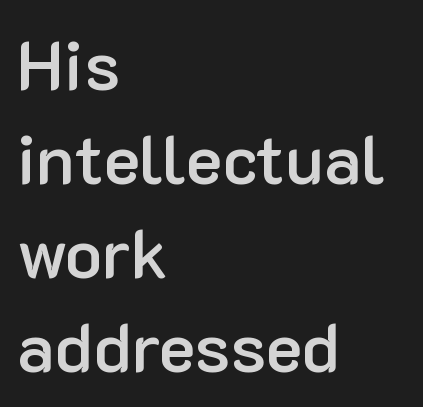
Compared with typical body copy, the letter spacing here is the same. The glyphs are unaccompanied by any horizontal stroke below them. Here the designer chose a conventional face with non-uniform glyph widths. Nope, no serifs anywhere on these letters.
